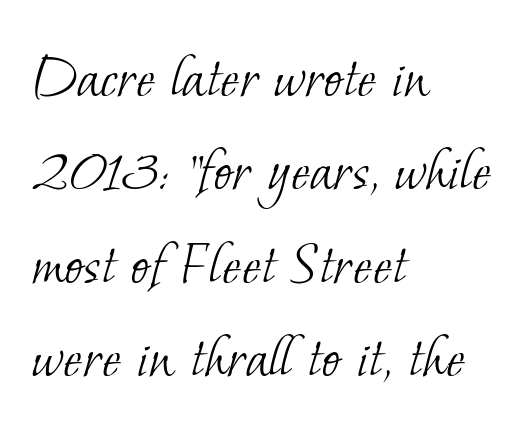
The image shows 64 px light serif type; set left-aligned, normal line spacing (1.46x), normal letter spacing, not underlined; low stroke contrast and a small x-height.
